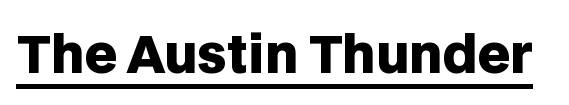
{"serif": "no", "italic": "no", "bold": "yes", "weight": "heavy", "width": "normal", "stroke_contrast": "low", "x_height": "large", "monospaced": "no", "underline": "yes", "letter_spacing": "normal", "letter_spacing_em": 0.0, "glyph_px": 51}
